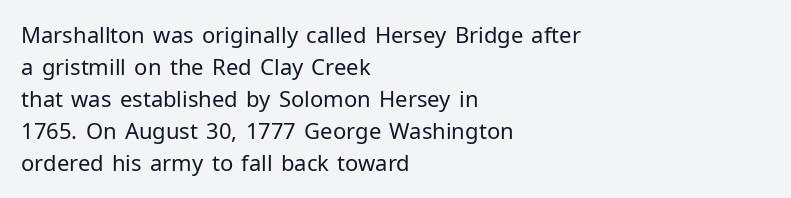
Weight: in the light-to-regular range. These lines keep a tight, regular rhythm from letter to letter. Any mark beneath the type? The region is blank. Left-aligned paragraph, ragged on the right. If you drew a line through each stem, it would be perfectly vertical. Honestly, the row spacing looks completely unremarkable.
